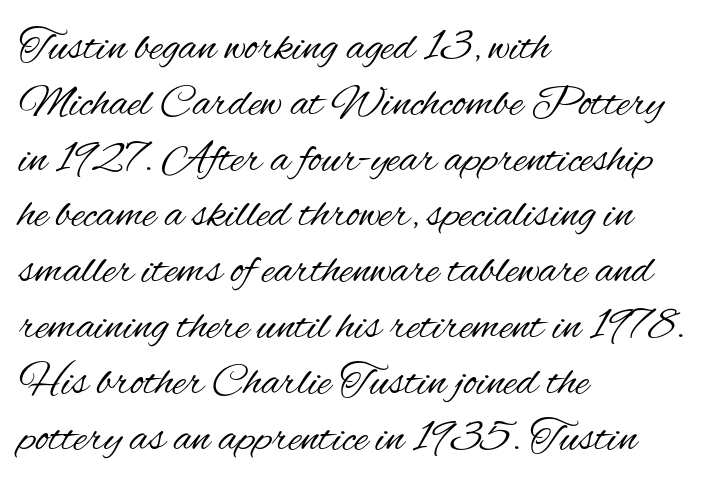
{"serif": "no", "bold": "no", "weight": "regular", "width": "condensed", "stroke_contrast": "medium", "x_height": "small", "monospaced": "no", "underline": "no", "align": "left", "line_spacing_ratio": 1.24, "letter_spacing": "normal", "letter_spacing_em": 0.0, "glyph_px": 45}
